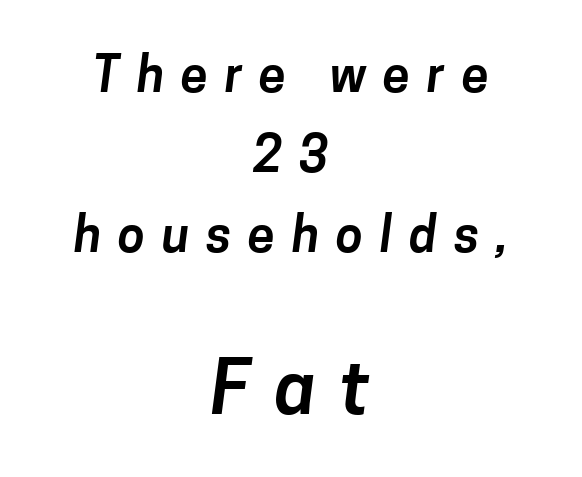
Q: Is the typeface a serif or a sans-serif typeface? A: Sans-serif.
Q: Is the text underlined? A: No.
Q: How is the paragraph aligned? A: Centered.
Q: Is the spacing between letters normal or unusually wide? A: Unusually wide.
Q: Is the spacing between lines tight, normal or loose? A: Normal.
Q: Which block of text is set in a larger size, the first (top) or the second (bottom)? A: The second (bottom) one.
Q: Width (condensed, normal, or wide)? A: Normal.
Q: Stroke contrast? A: Low.
Q: x-height? A: Medium.
Q: Monospaced? A: No.
